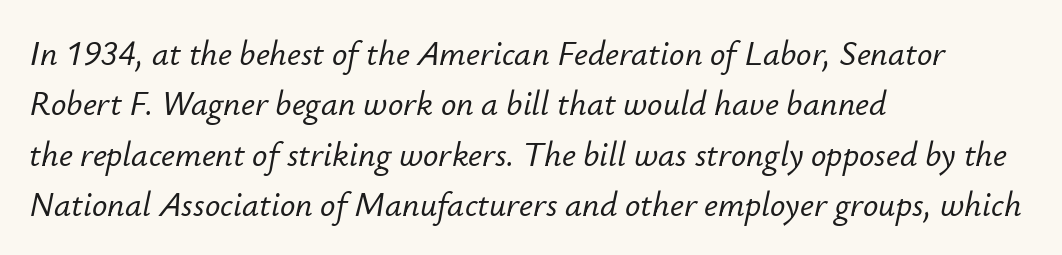
{"italic": "yes", "lean": "right", "slant_degrees": 12, "width": "normal", "stroke_contrast": "low", "x_height": "small", "monospaced": "no", "underline": "no", "align": "left", "line_spacing": "normal", "line_spacing_ratio": 1.48, "letter_spacing": "normal", "letter_spacing_em": 0.0, "glyph_px": 34}
